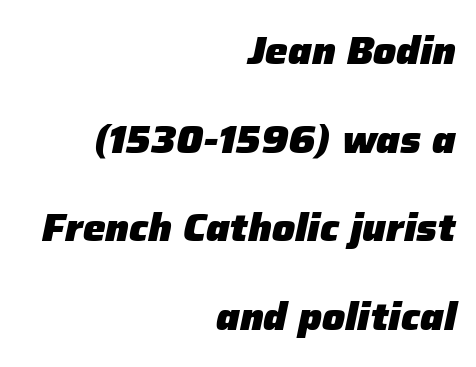
Q: Is the text bold? A: Yes.
Q: Is the text italic (slanted)? A: Yes, it leans right by about 12 degrees.
Q: Is the text underlined? A: No.
Q: How is the paragraph aligned? A: Right-aligned.
Q: Is the spacing between letters normal or unusually wide? A: Normal.
Q: Is the spacing between lines tight, normal or loose? A: Loose.
Q: Width (condensed, normal, or wide)? A: Normal.
Q: Stroke contrast? A: Low.
Q: x-height? A: Medium.
Q: Monospaced? A: No.
